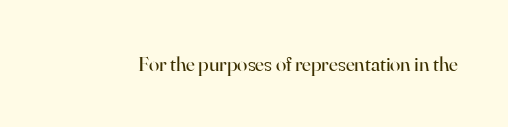
Q: Is the text bold? A: No.
Q: Is the text italic (slanted)? A: No, it is upright.
Q: Is the text underlined? A: No.
Q: Is the spacing between letters normal or unusually wide? A: Normal.
